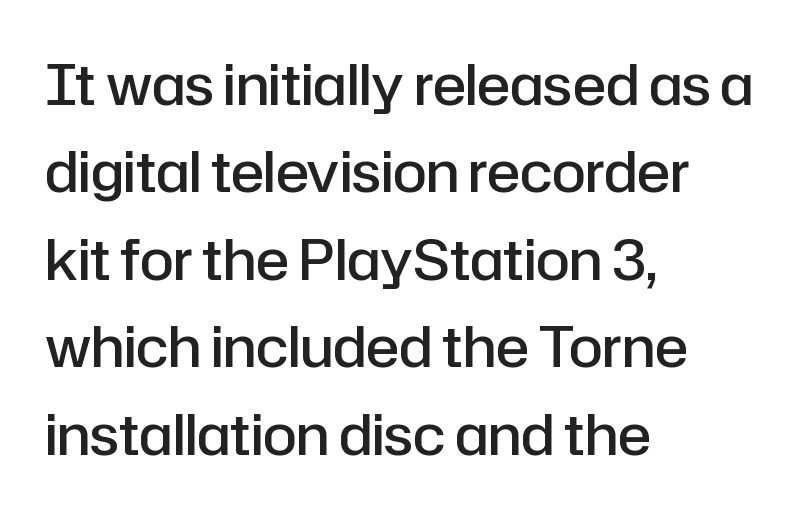
Q: Is the text bold? A: Semi-bold.
Q: Is the text italic (slanted)? A: No, it is upright.
Q: Is the typeface a serif or a sans-serif typeface? A: Sans-serif.
Q: Is the text underlined? A: No.
Q: How is the paragraph aligned? A: Left-aligned.
Q: Is the spacing between letters normal or unusually wide? A: Normal.
Q: Is the spacing between lines tight, normal or loose? A: Normal.
Q: Width (condensed, normal, or wide)? A: Normal.
Q: Stroke contrast? A: Low.
Q: x-height? A: Medium.
Q: Monospaced? A: No.
